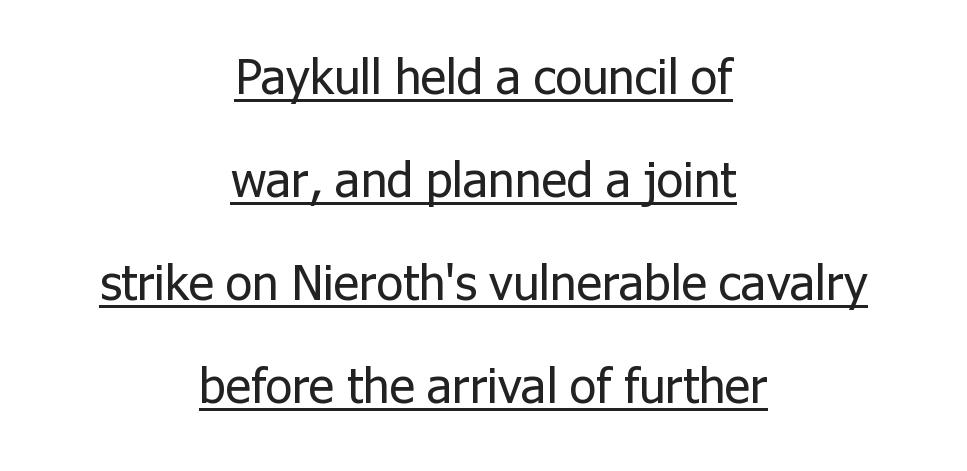
The image shows 49 px regular-weight sans-serif type, upright; set centered, loose line spacing (2.1x), normal letter spacing, underlined; low stroke contrast and a medium x-height.
